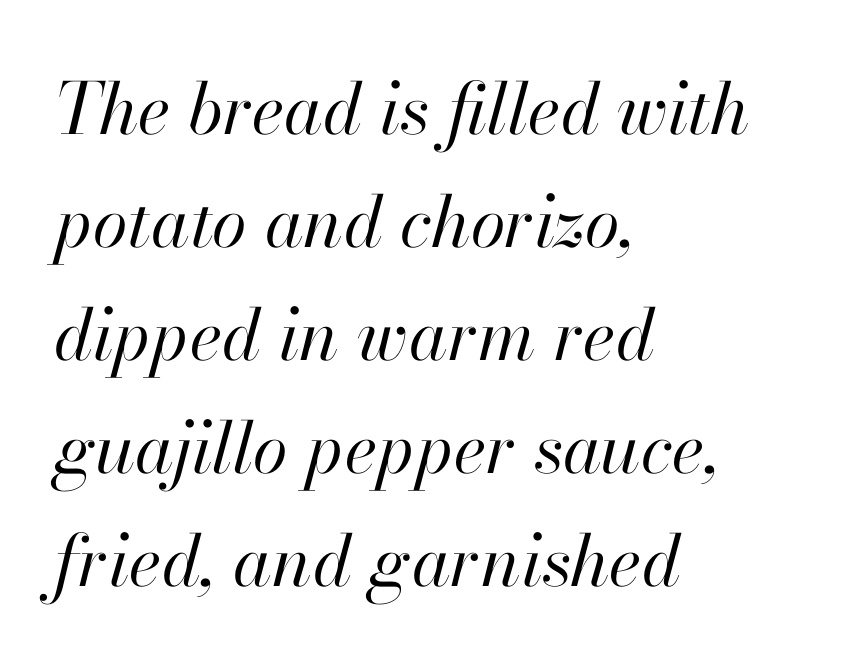
Q: Is the text bold? A: No.
Q: Is the text italic (slanted)? A: Yes, it leans right by about 13 degrees.
Q: Is the text underlined? A: No.
Q: How is the paragraph aligned? A: Left-aligned.
Q: Is the spacing between letters normal or unusually wide? A: Normal.
Q: Is the spacing between lines tight, normal or loose? A: Normal.
Q: Width (condensed, normal, or wide)? A: Normal.
Q: Stroke contrast? A: High.
Q: x-height? A: Small.
Q: Monospaced? A: No.
